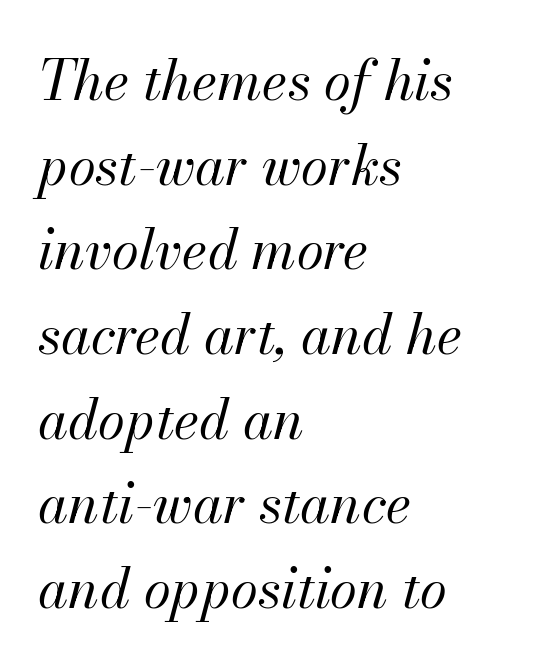
The passage is arranged the way most books set body copy — flush left. Whoever set this chose a conventional vertical rhythm. The area under the type is left untouched. The letterforms sit at book weight or below.
